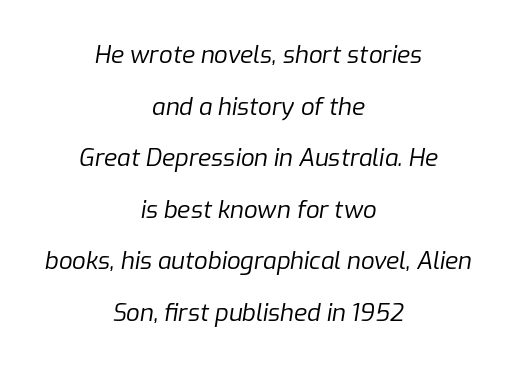
The image shows 24 px text type, italic (leaning right); set centered, loose line spacing (2.15x), normal letter spacing, not underlined.
